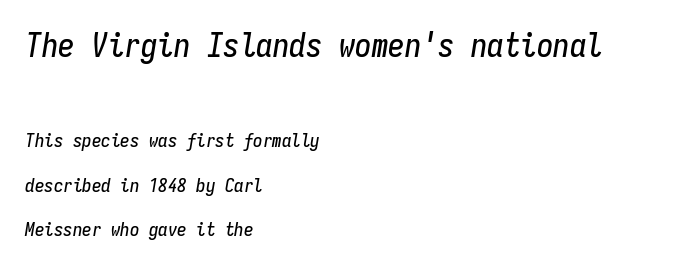
The image shows 33 px condensed type, italic (leaning right), monospaced; set left-aligned, loose line spacing (2.33x), normal letter spacing, not underlined; the first (top) block is 1.74x larger; low stroke contrast and a medium x-height.
